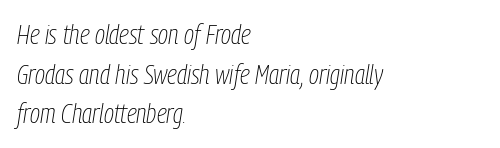
The image shows 27 px text type, italic (leaning right); set left-aligned, normal line spacing (1.47x), normal letter spacing, not underlined.
